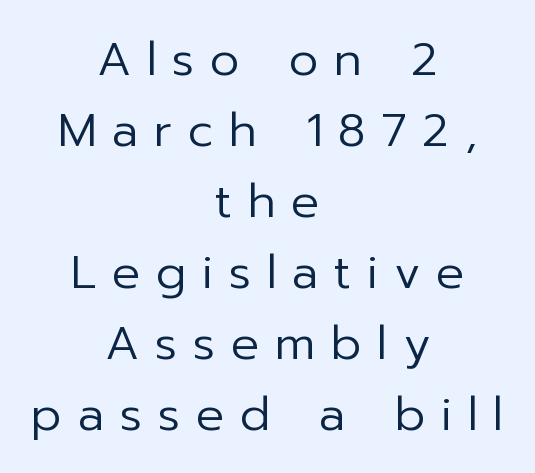
The image shows 47 px regular-weight sans-serif type, upright; set centered, normal line spacing (1.51x), unusually wide letter spacing (+0.33 em), not underlined; low stroke contrast and a medium x-height.
